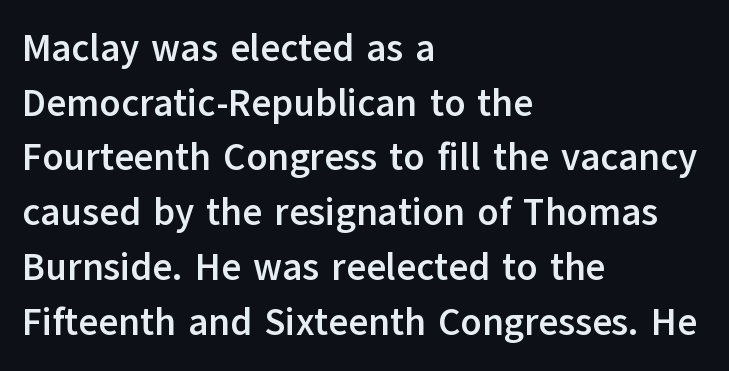
The image shows 38 px semibold sans-serif type, upright; set left-aligned, normal line spacing (1.44x), normal letter spacing, not underlined; low stroke contrast and a medium x-height.
